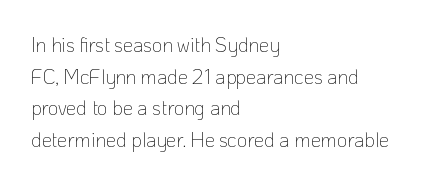
Q: Is the text bold? A: No.
Q: Is the text italic (slanted)? A: No, it is upright.
Q: Is the text underlined? A: No.
Q: How is the paragraph aligned? A: Left-aligned.
Q: Is the spacing between letters normal or unusually wide? A: Normal.
Q: Is the spacing between lines tight, normal or loose? A: Normal.
